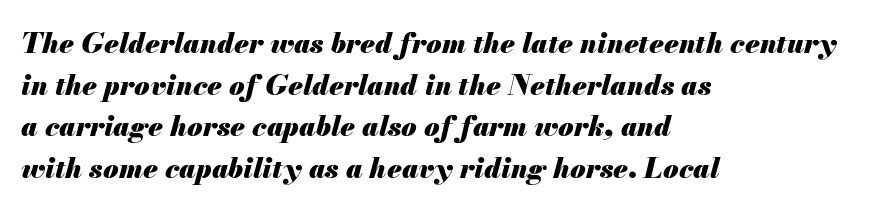
{"italic": "yes", "lean": "right", "slant_degrees": 13, "bold": "yes", "weight": "heavy", "width": "normal", "stroke_contrast": "medium", "x_height": "small", "monospaced": "no", "underline": "no", "align": "left", "line_spacing": "normal", "line_spacing_ratio": 1.49, "letter_spacing": "normal", "letter_spacing_em": 0.0, "glyph_px": 28}
